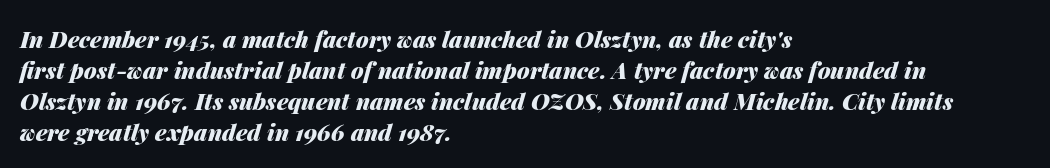
{"italic": "yes", "lean": "right", "slant_degrees": 14, "bold": "yes", "underline": "no", "align": "left", "line_spacing": "normal", "line_spacing_ratio": 1.35, "letter_spacing": "normal", "letter_spacing_em": 0.0, "glyph_px": 23}
